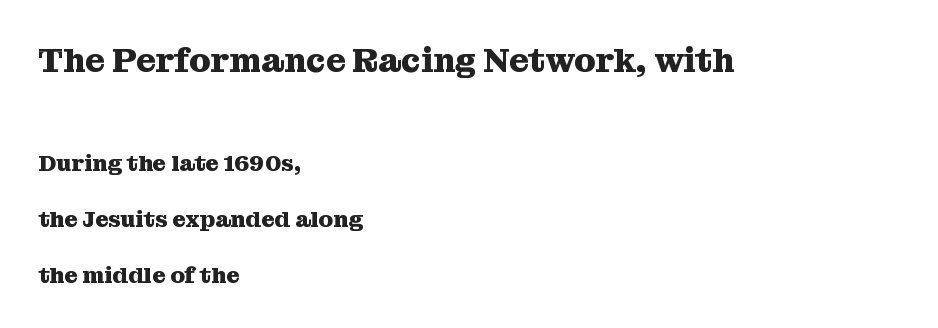
{"serif": "yes", "italic": "no", "bold": "yes", "weight": "heavy", "width": "normal", "stroke_contrast": "medium", "x_height": "medium", "monospaced": "no", "underline": "no", "align": "left", "line_spacing": "loose", "line_spacing_ratio": 2.43, "letter_spacing": "normal", "letter_spacing_em": 0.0, "larger_block": "first", "size_ratio": 1.48, "glyph_px": 34}
